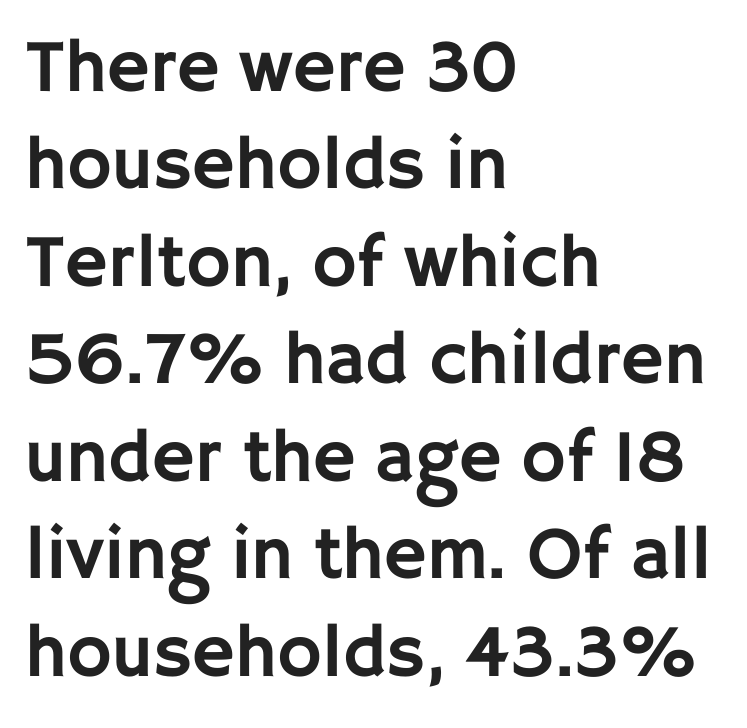
{"serif": "no", "italic": "no", "width": "normal", "stroke_contrast": "low", "x_height": "large", "monospaced": "no", "underline": "no", "align": "left", "line_spacing": "normal", "line_spacing_ratio": 1.3, "letter_spacing": "normal", "letter_spacing_em": 0.0, "glyph_px": 75}
